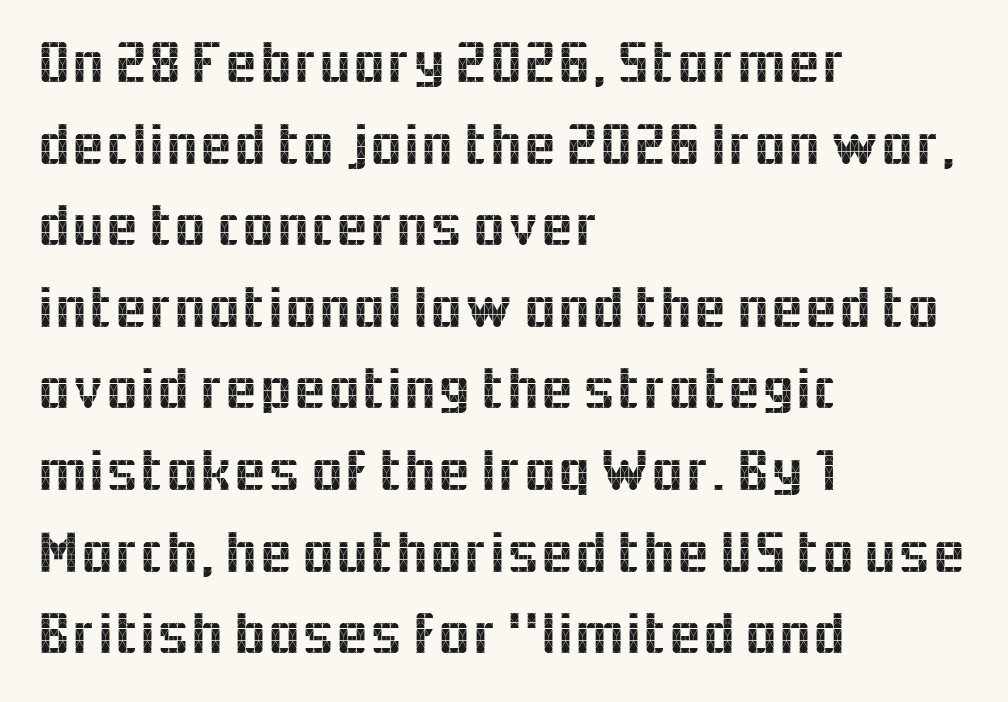
I'd call this a sans setting — the letters go barefoot. Which margin do the lines hug? The left one — the right edge is uneven. Horizontal bands of white between lines are of average thickness. Ascenders rise straight up at ninety degrees. The letterforms sit shoulder to shoulder at normal distance. Character widths vary here, with narrow letters taking less room than wide ones.
